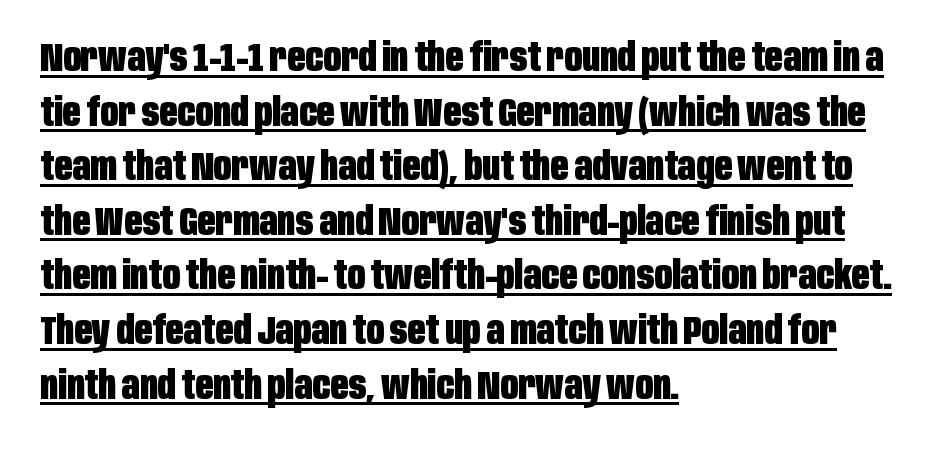
Q: Is the text bold? A: Yes.
Q: Is the text italic (slanted)? A: No, it is upright.
Q: Is the typeface a serif or a sans-serif typeface? A: Sans-serif.
Q: Is the text underlined? A: Yes.
Q: How is the paragraph aligned? A: Left-aligned.
Q: Is the spacing between letters normal or unusually wide? A: Normal.
Q: Is the spacing between lines tight, normal or loose? A: Normal.
Q: Width (condensed, normal, or wide)? A: Condensed.
Q: Stroke contrast? A: Low.
Q: x-height? A: Large.
Q: Monospaced? A: No.
